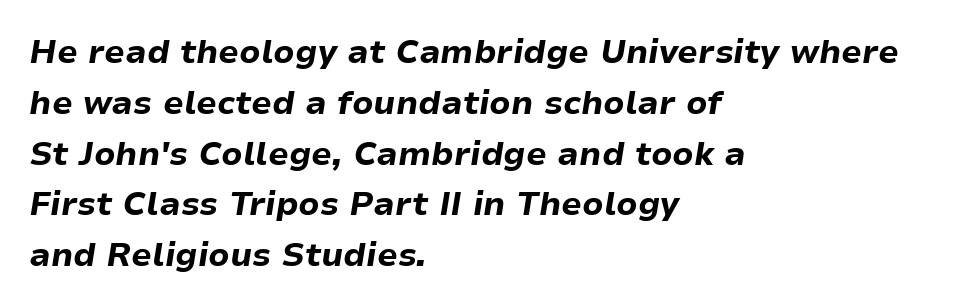
It's the slanting kind of type. As a designer I'd log this as weight 700, bold. The lines sit at an ordinary, default distance from one another. Each row of text sits above clean, open space. Words appear dense and cohesive because spacing is normal.
